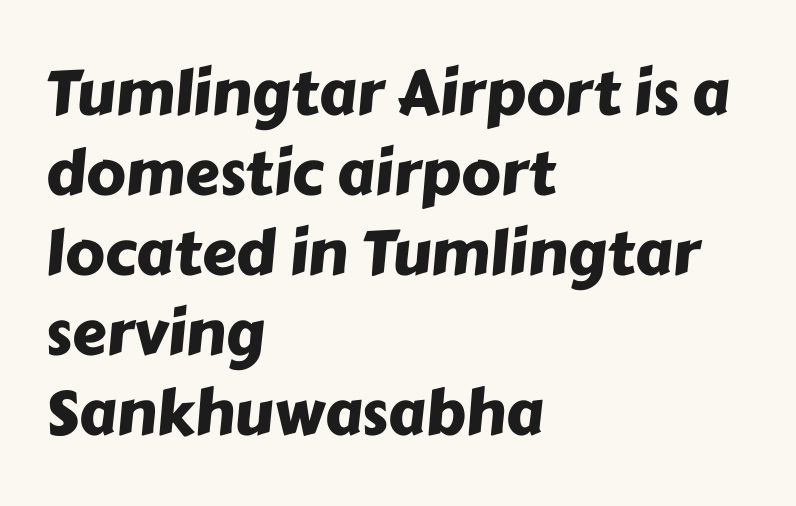
The image shows 62 px sans-serif type; set left-aligned, normal line spacing (1.29x), normal letter spacing, not underlined; low stroke contrast and a medium x-height.
